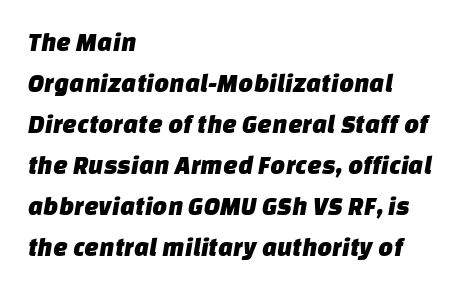
The line-height multiplier appears to be the usual default. Where is the straight margin? On the left. The specimen omits any rule beneath the text block's lines. Inter-character spacing is left at the font's built-in metrics.
